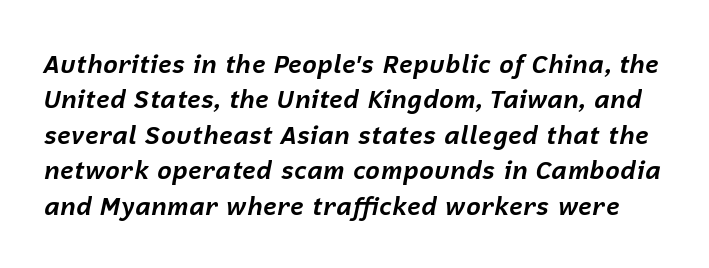
The image shows 25 px bold type, italic (leaning right); set normal line spacing (1.42x), normal letter spacing, not underlined.
